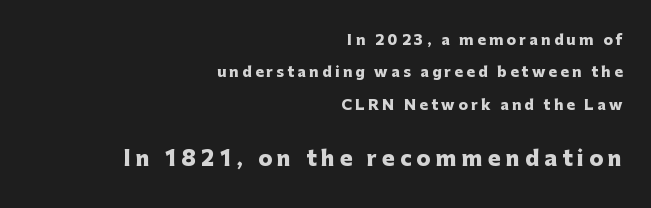
The image shows 21 px bold type, upright; set right-aligned, loose line spacing (2.32x), unusually wide letter spacing (+0.24 em), not underlined; the second (bottom) block is 1.5x larger.
